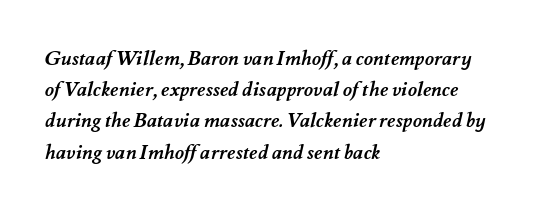
Q: Is the text bold? A: Yes.
Q: Is the text underlined? A: No.
Q: How is the paragraph aligned? A: Left-aligned.
Q: Is the spacing between letters normal or unusually wide? A: Normal.
Q: Is the spacing between lines tight, normal or loose? A: Normal.
